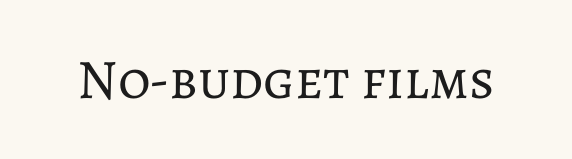
The image shows 56 px regular-weight type, upright; set normal letter spacing, not underlined; low stroke contrast and a medium x-height.
